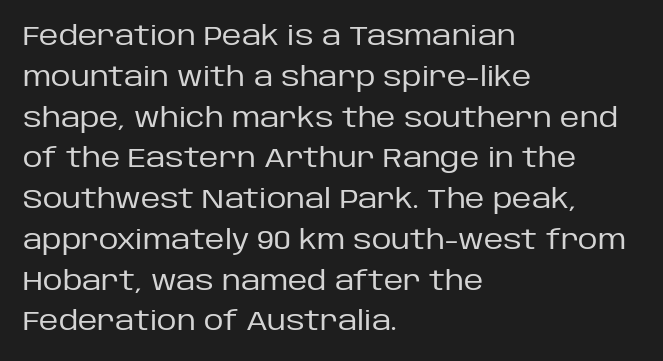
{"italic": "no", "bold": "no", "underline": "no", "align": "left", "line_spacing": "normal", "line_spacing_ratio": 1.51, "letter_spacing": "normal", "letter_spacing_em": 0.0, "glyph_px": 27}
